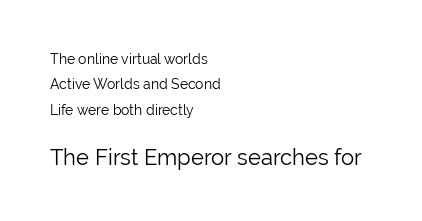
Unbolded letterforms with no extra heft. Caption: standard tracking, unaltered. Scale increases going downward across the two blocks. A student would call this left alignment; a typographer would say flush left, rag right. The typography opts for an upright posture over an oblique one. Just letters on the line, the space beneath them empty.
